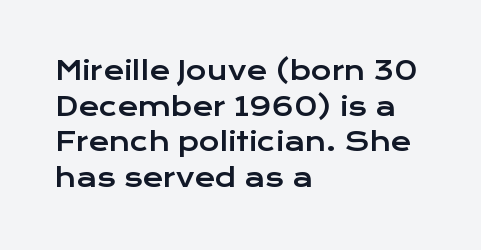
{"italic": "no", "underline": "no", "align": "left", "line_spacing": "normal", "line_spacing_ratio": 1.43, "letter_spacing": "normal", "letter_spacing_em": 0.0, "glyph_px": 25}
